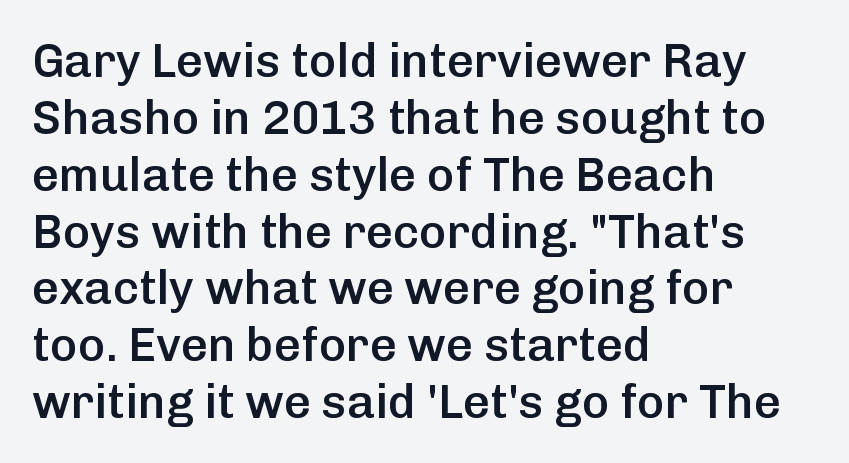
Is the block centered? No — it sits flush against the left margin. The type family on display is of the sans-serif kind. Nothing unusual about the tracking: characters are spaced as the font intends. Descenders hang freely into open space. Character widths vary here, with narrow letters taking less room than wide ones. The passage shown is semibold, sitting just below true bold.
